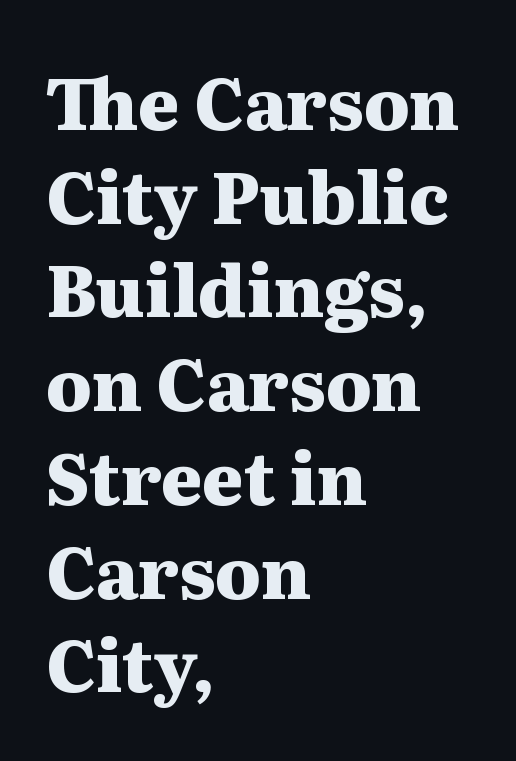
Q: Is the text bold? A: Yes.
Q: Is the text italic (slanted)? A: No, it is upright.
Q: Is the typeface a serif or a sans-serif typeface? A: Serif.
Q: Is the text underlined? A: No.
Q: How is the paragraph aligned? A: Left-aligned.
Q: Is the spacing between letters normal or unusually wide? A: Normal.
Q: Is the spacing between lines tight, normal or loose? A: Normal.
Q: Width (condensed, normal, or wide)? A: Wide.
Q: Stroke contrast? A: Medium.
Q: x-height? A: Medium.
Q: Monospaced? A: No.
